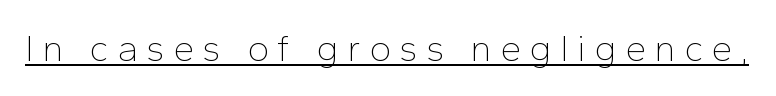
{"serif": "no", "italic": "no", "bold": "no", "weight": "thin", "width": "normal", "stroke_contrast": "low", "x_height": "medium", "monospaced": "no", "underline": "yes", "letter_spacing": "wide", "letter_spacing_em": 0.23, "glyph_px": 37}
